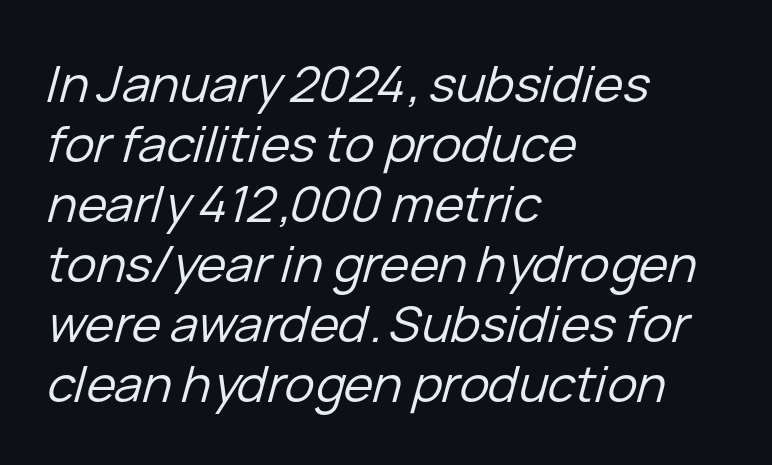
{"italic": "yes", "lean": "right", "slant_degrees": 15, "bold": "no", "weight": "regular", "width": "normal", "stroke_contrast": "low", "x_height": "medium", "monospaced": "no", "underline": "no", "align": "left", "line_spacing_ratio": 1.2, "letter_spacing": "normal", "letter_spacing_em": 0.0, "glyph_px": 50}
